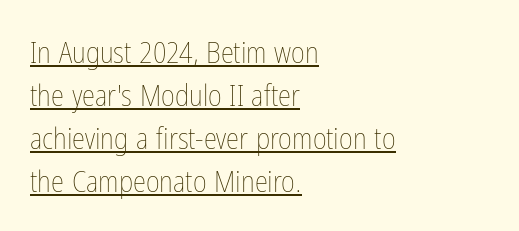
Q: Is the text bold? A: No.
Q: Is the text italic (slanted)? A: No, it is upright.
Q: Is the text underlined? A: Yes.
Q: How is the paragraph aligned? A: Left-aligned.
Q: Is the spacing between letters normal or unusually wide? A: Normal.
Q: Is the spacing between lines tight, normal or loose? A: Normal.
Q: Width (condensed, normal, or wide)? A: Condensed.
Q: Stroke contrast? A: Low.
Q: x-height? A: Medium.
Q: Monospaced? A: No.
